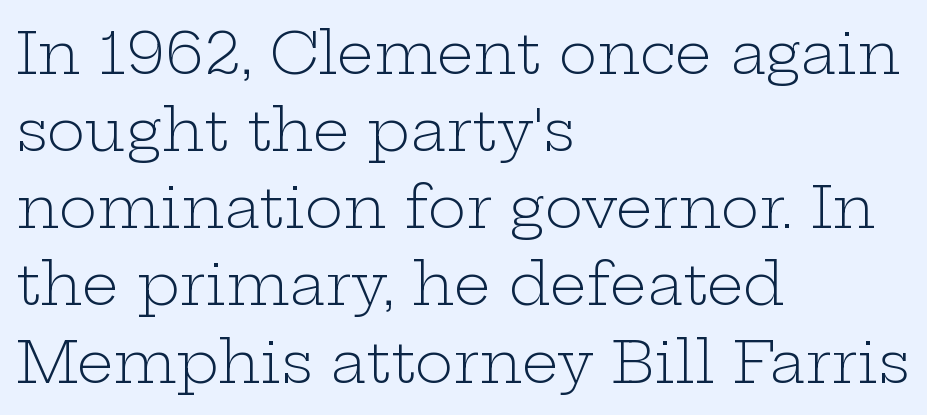
The image shows 58 px light, wide serif type, upright; set left-aligned, normal line spacing (1.33x), normal letter spacing, not underlined; low stroke contrast and a medium x-height.
